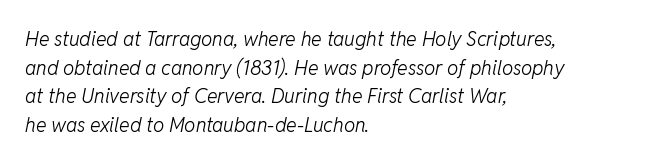
Letters have the restrained weight of plain body copy at most. The space directly below the letters is spotless. The lines in this sample share a left origin and differ only in where they stop. The passage shown leans; its letterforms are oblique. The letters sit at their default tracking, neither squeezed nor spread.
